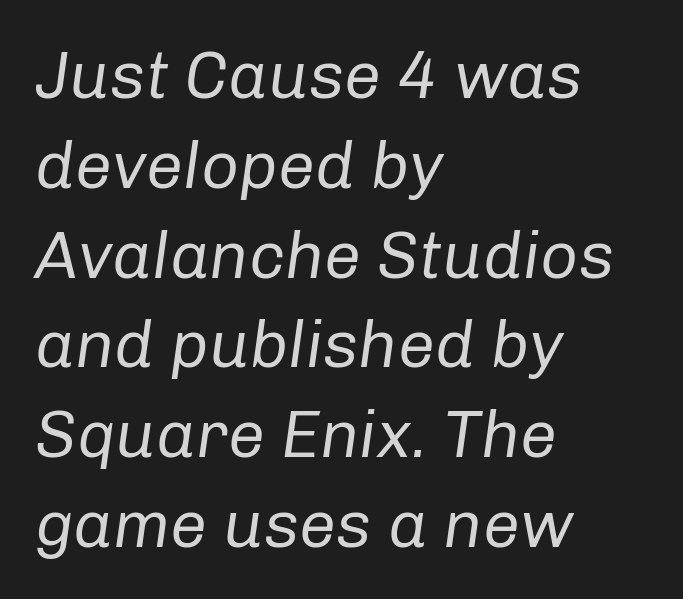
Reading down the column, the eye jumps a familiar distance to each next line. Would a proofreader flag this as italicized? Yes. Heft: none added — not bold. Visually the block forms a straight wall on the left and a jagged coastline on the right.
